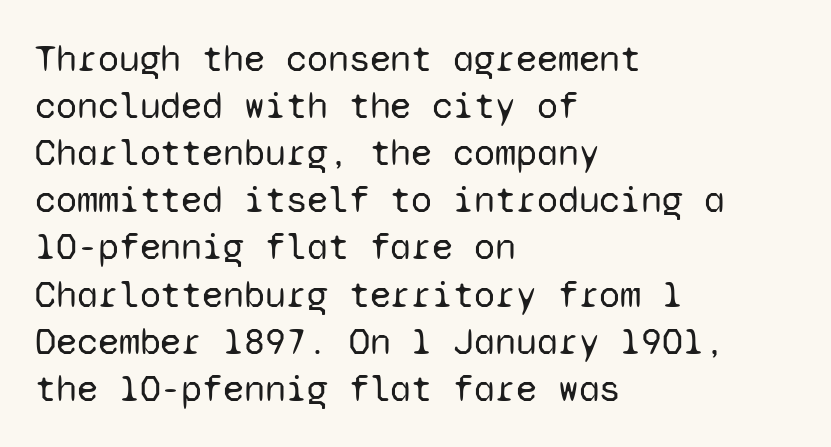
The font is comparable to plain body text, perhaps lighter. The typesetter chose a ragged-right arrangement here. Quick note: not italic, upright. Nothing unusual about the tracking: characters are spaced as the font intends.
